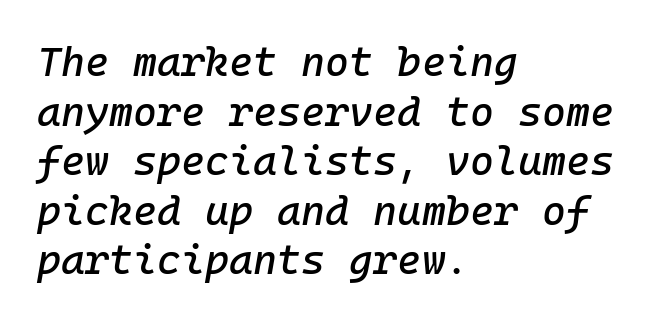
Q: Is the text italic (slanted)? A: Yes, it leans right by about 10 degrees.
Q: Is the text underlined? A: No.
Q: How is the paragraph aligned? A: Left-aligned.
Q: Is the spacing between letters normal or unusually wide? A: Normal.
Q: Width (condensed, normal, or wide)? A: Normal.
Q: Stroke contrast? A: Low.
Q: x-height? A: Medium.
Q: Monospaced? A: Yes.
